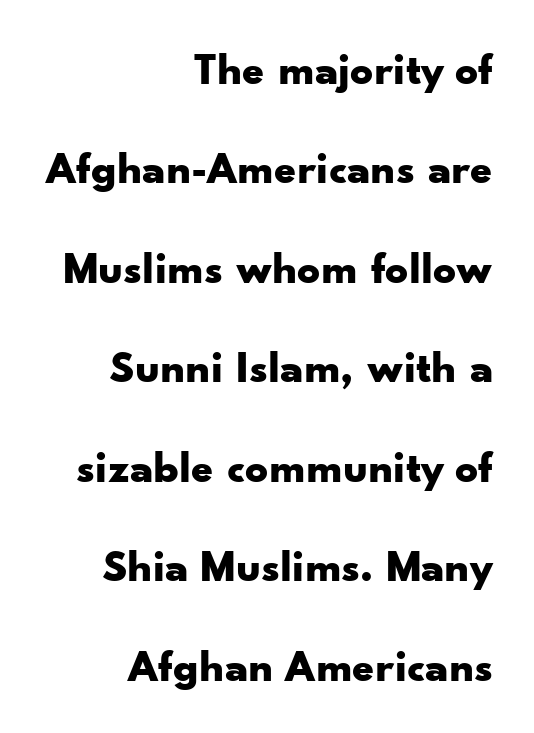
Loosely led — the rows are spread out. Style check: upright. Emphasis by weight is at full strength: bold. Between one letter and the next there's only the usual sliver of space.
